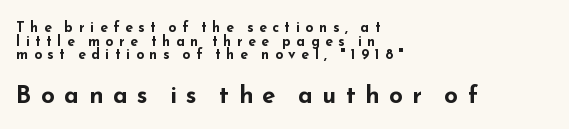
The image shows 24 px bold type, upright; set left-aligned, tight line spacing (0.97x), unusually wide letter spacing (+0.4 em), not underlined; the second (bottom) block is 1.71x larger.
